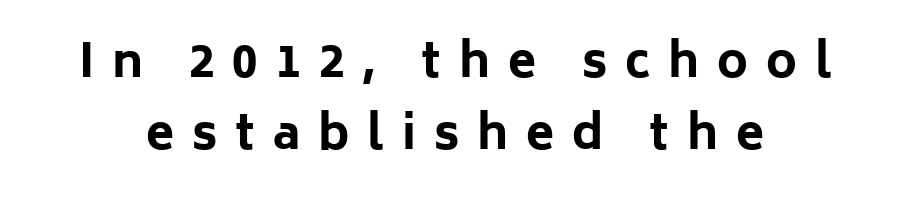
{"serif": "no", "italic": "no", "bold": "yes", "weight": "bold", "width": "normal", "stroke_contrast": "low", "x_height": "medium", "monospaced": "no", "underline": "no", "line_spacing": "normal", "line_spacing_ratio": 1.56, "letter_spacing": "wide", "letter_spacing_em": 0.39, "glyph_px": 46}
